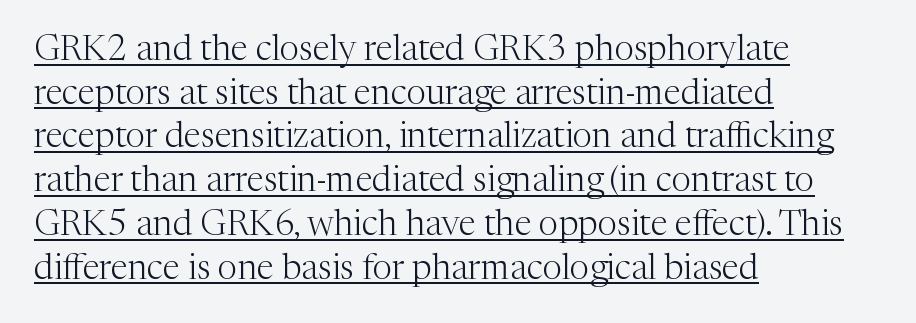
{"serif": "yes", "italic": "no", "bold": "no", "weight": "light", "width": "normal", "stroke_contrast": "medium", "x_height": "medium", "monospaced": "no", "underline": "yes", "align": "left", "line_spacing": "normal", "line_spacing_ratio": 1.25, "letter_spacing": "normal", "letter_spacing_em": 0.0, "glyph_px": 35}
